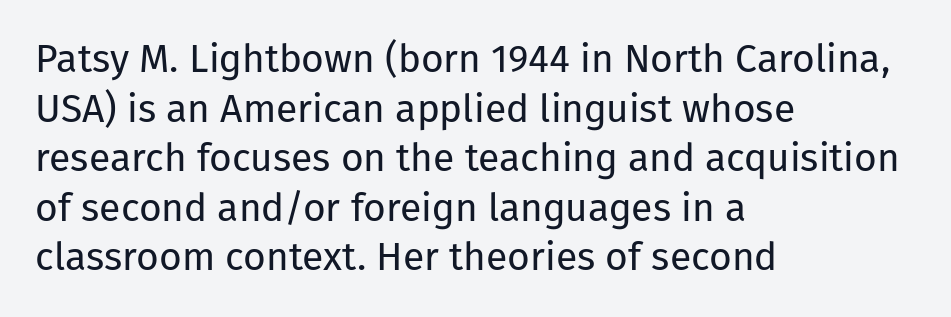
These lines are rendered in a variable-pitch font. Stroke terminals: plain, sans-serif. These lines are set flush left with a ragged right edge. One glance says typical: line gaps are just what's usual. A typesetter would mark this as roman, not italic. Underline: absent.
